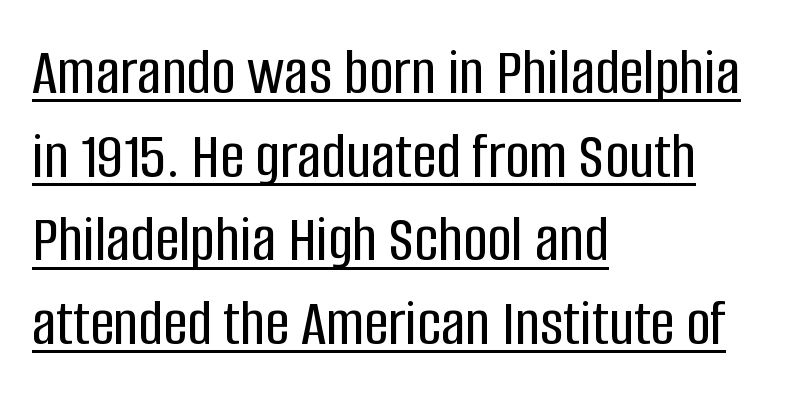
The image shows 67 px condensed sans-serif type, upright; set left-aligned, normal line spacing (1.25x), normal letter spacing, underlined; low stroke contrast and a large x-height.
